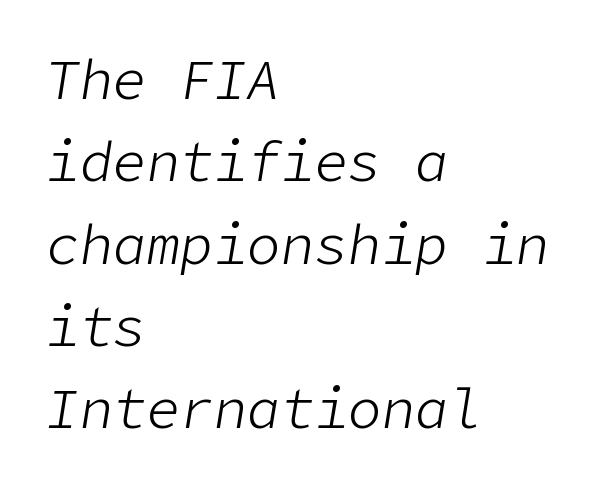
{"italic": "yes", "lean": "right", "slant_degrees": 9, "bold": "no", "weight": "light", "width": "normal", "stroke_contrast": "low", "x_height": "medium", "underline": "no", "align": "left", "line_spacing": "normal", "line_spacing_ratio": 1.47, "letter_spacing": "normal", "letter_spacing_em": 0.0, "glyph_px": 56}
